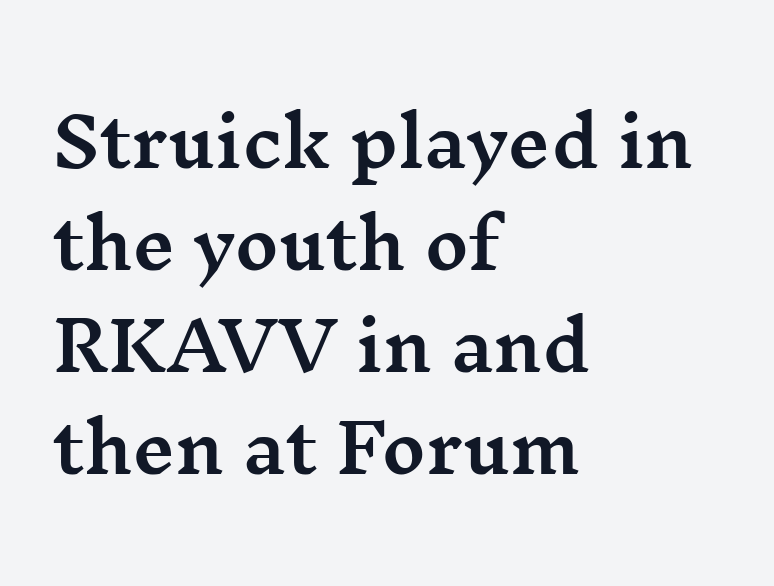
{"serif": "yes", "italic": "no", "width": "wide", "stroke_contrast": "medium", "x_height": "medium", "monospaced": "no", "underline": "no", "align": "left", "line_spacing": "normal", "line_spacing_ratio": 1.52, "letter_spacing": "normal", "letter_spacing_em": 0.0, "glyph_px": 67}
